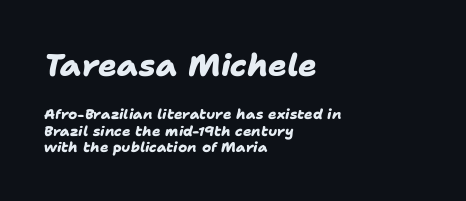
{"serif": "no", "bold": "yes", "weight": "heavy", "width": "normal", "stroke_contrast": "low", "x_height": "medium", "monospaced": "no", "underline": "no", "align": "left", "line_spacing": "tight", "line_spacing_ratio": 1.15, "letter_spacing": "normal", "letter_spacing_em": 0.0, "larger_block": "first", "size_ratio": 2.21, "glyph_px": 31}
